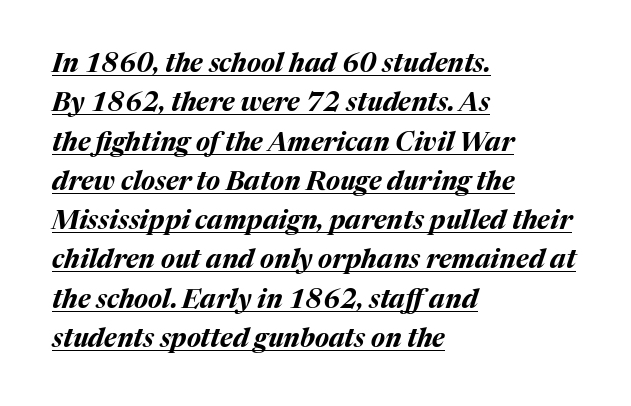
The image shows 26 px bold type, italic (leaning right); set left-aligned, normal line spacing (1.51x), normal letter spacing, underlined.
